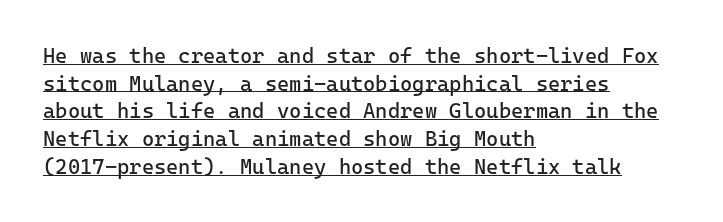
{"italic": "no", "bold": "no", "underline": "yes", "align": "left", "line_spacing": "normal", "line_spacing_ratio": 1.32, "letter_spacing": "normal", "letter_spacing_em": 0.0, "glyph_px": 21}
